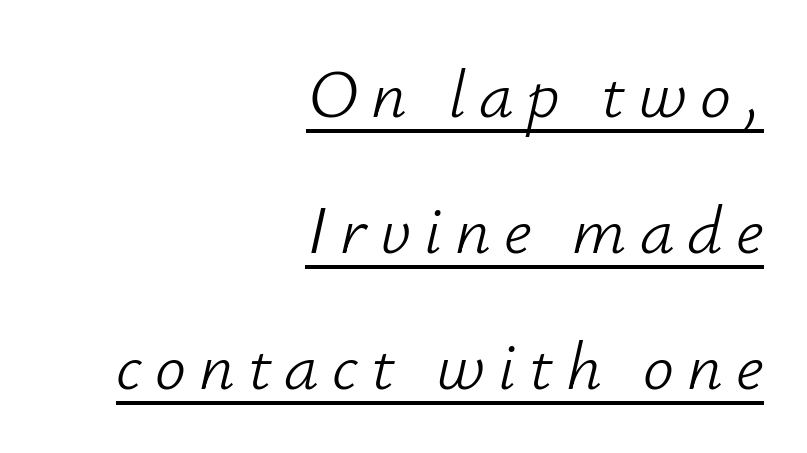
Looks like someone drew a line under every word here. Does the copy run flush right? Yes — the right margin is perfectly even. The letters look calm and open, with moderate or lighter stems. You can tell it's italic because the verticals aren't actually vertical. This sample has the flowing, uneven cadence of proportional lettering. Honestly, the rows look like they've been pulled way apart.
